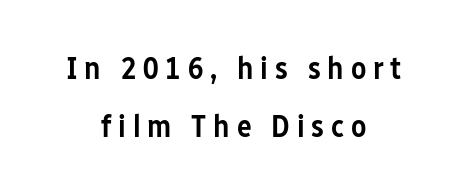
Q: Is the text bold? A: Semi-bold.
Q: Is the text italic (slanted)? A: No, it is upright.
Q: Is the typeface a serif or a sans-serif typeface? A: Sans-serif.
Q: Is the text underlined? A: No.
Q: How is the paragraph aligned? A: Centered.
Q: Is the spacing between letters normal or unusually wide? A: Unusually wide.
Q: Width (condensed, normal, or wide)? A: Condensed.
Q: Stroke contrast? A: Low.
Q: x-height? A: Medium.
Q: Monospaced? A: No.
